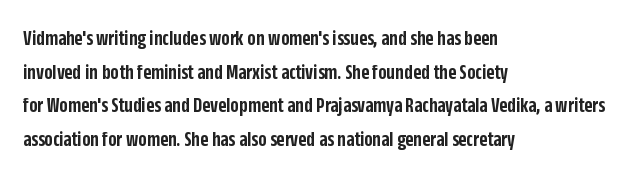
The image shows 22 px text type, upright; set left-aligned, normal line spacing (1.53x), normal letter spacing, not underlined.
